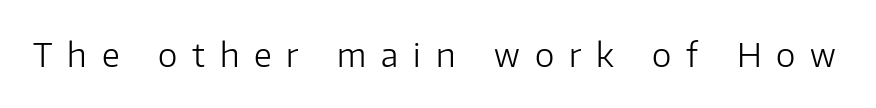
Q: Is the text bold? A: No.
Q: Is the text italic (slanted)? A: No, it is upright.
Q: Is the typeface a serif or a sans-serif typeface? A: Sans-serif.
Q: Is the text underlined? A: No.
Q: Is the spacing between letters normal or unusually wide? A: Unusually wide.
Q: Width (condensed, normal, or wide)? A: Normal.
Q: Stroke contrast? A: Low.
Q: x-height? A: Medium.
Q: Monospaced? A: No.
